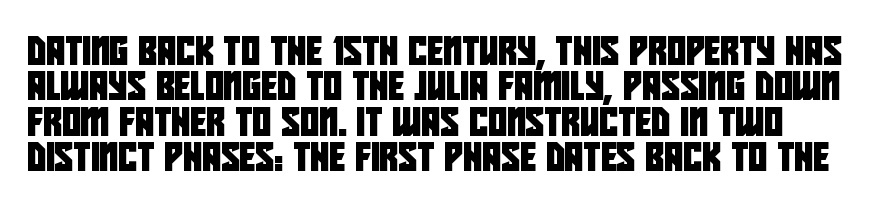
{"serif": "no", "width": "condensed", "stroke_contrast": "low", "x_height": "large", "monospaced": "no", "underline": "no", "line_spacing_ratio": 1.22, "letter_spacing": "normal", "letter_spacing_em": 0.0, "glyph_px": 29}
